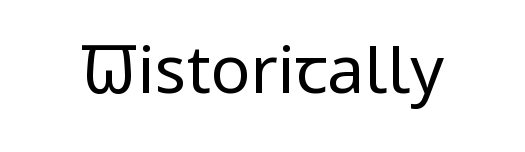
The image shows 66 px regular-weight, condensed sans-serif type, upright; set normal letter spacing, not underlined; low stroke contrast and a large x-height.
